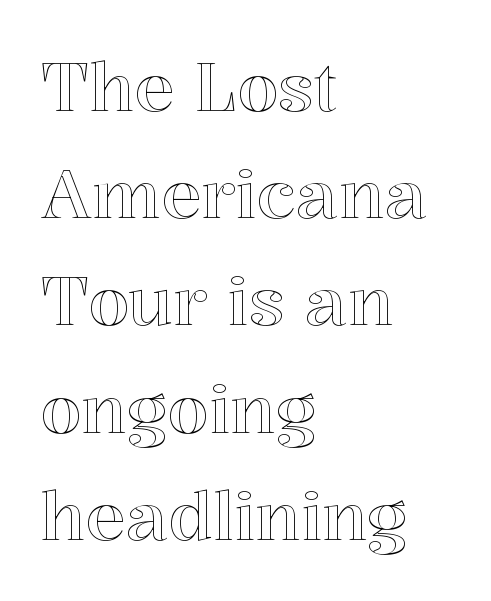
The image shows 67 px text type, upright; set left-aligned, normal line spacing (1.6x), normal letter spacing, not underlined; a medium x-height.
